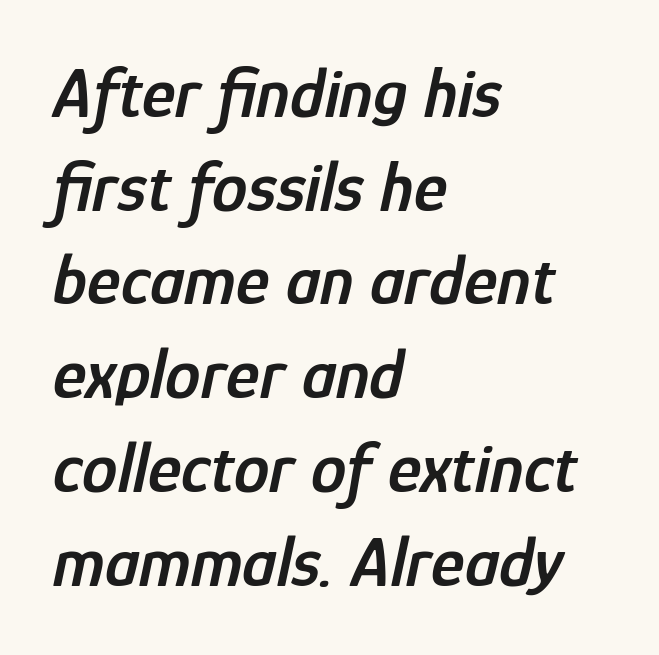
Q: Is the text bold? A: Semi-bold.
Q: Is the text italic (slanted)? A: Yes, it leans right by about 12 degrees.
Q: Is the text underlined? A: No.
Q: How is the paragraph aligned? A: Left-aligned.
Q: Is the spacing between letters normal or unusually wide? A: Normal.
Q: Is the spacing between lines tight, normal or loose? A: Normal.
Q: Width (condensed, normal, or wide)? A: Condensed.
Q: Stroke contrast? A: Low.
Q: x-height? A: Medium.
Q: Monospaced? A: No.
